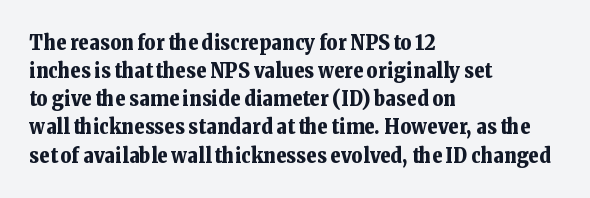
The image shows 21 px bold type, upright; set left-aligned, normal line spacing (1.34x), normal letter spacing, not underlined.
